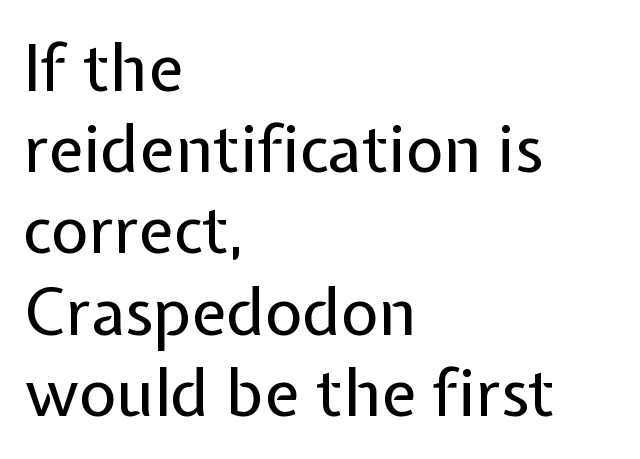
Is there any slant? The stems are plumb. Do the characters align in a grid? No, the font is proportional. Is this a heavy cut? Hardly; it is regular or lighter. In terms of letterform style, serifs are entirely absent. Inter-character spacing is left at the font's built-in metrics.
